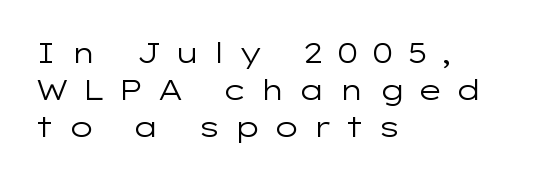
Think of a printed novel: that variable character pitch is what you see here. When letters stand straight like this, we call the style roman or upright. Serif or sans? Sans — the stroke terminals are bare. You could only call the tracking loose — the letters float apart.
